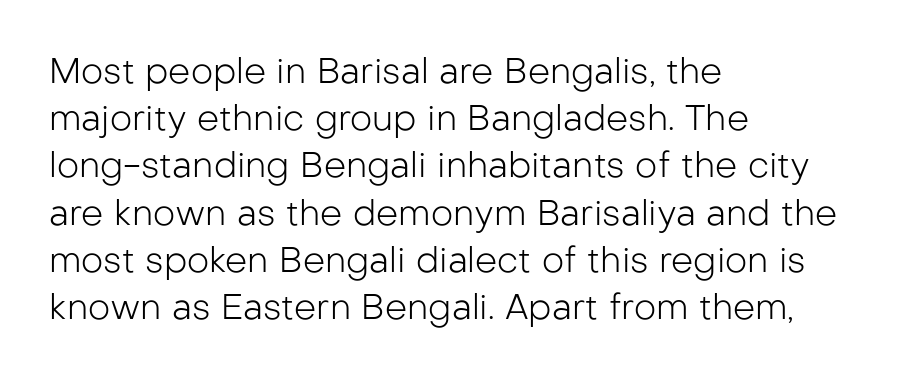
Q: Is the text bold? A: No.
Q: Is the text italic (slanted)? A: No, it is upright.
Q: Is the typeface a serif or a sans-serif typeface? A: Sans-serif.
Q: Is the text underlined? A: No.
Q: How is the paragraph aligned? A: Left-aligned.
Q: Is the spacing between letters normal or unusually wide? A: Normal.
Q: Is the spacing between lines tight, normal or loose? A: Normal.
Q: Width (condensed, normal, or wide)? A: Normal.
Q: Stroke contrast? A: Low.
Q: x-height? A: Medium.
Q: Monospaced? A: No.
